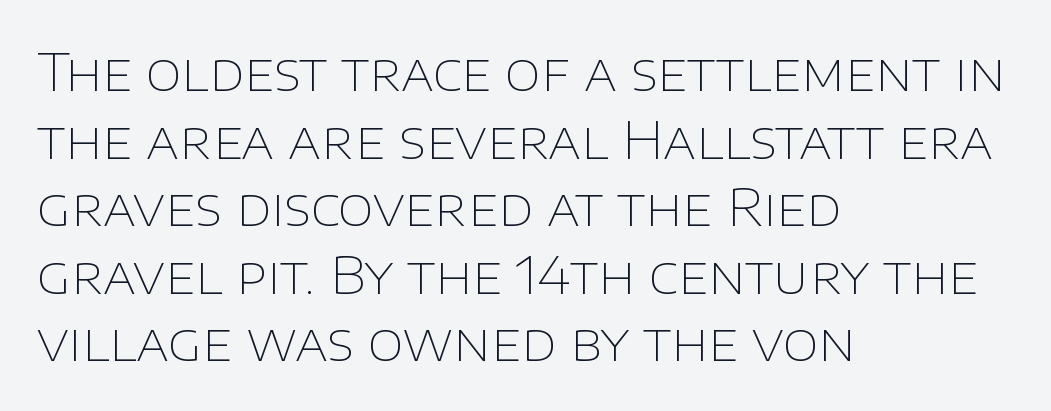
The image shows 52 px thin sans-serif type, upright; set left-aligned, normal line spacing (1.3x), normal letter spacing, not underlined; low stroke contrast and a large x-height.
